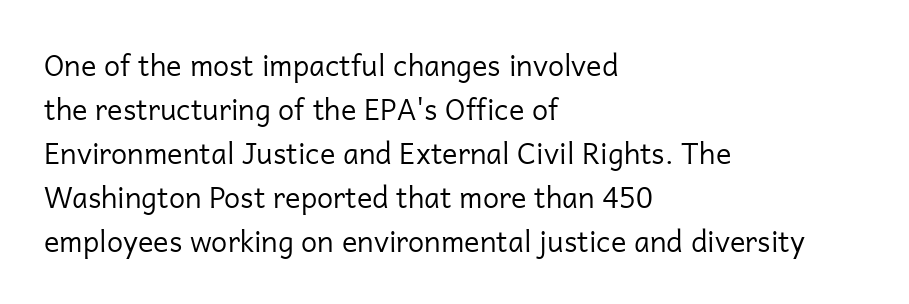
The image shows 29 px regular-weight sans-serif type, upright; set left-aligned, normal line spacing (1.52x), normal letter spacing, not underlined; low stroke contrast and a medium x-height.
